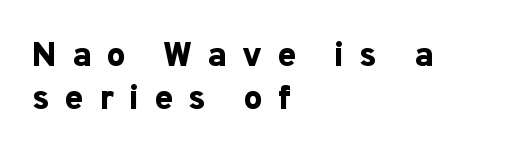
Glyph-to-glyph distance is far greater than everyday printed text. A typesetter would label this face a sans. These words are printed bold, with thick strokes throughout. A normal amount of white space separates one row of letters from the next. Think of a printed novel: that variable character pitch is what you see here.
